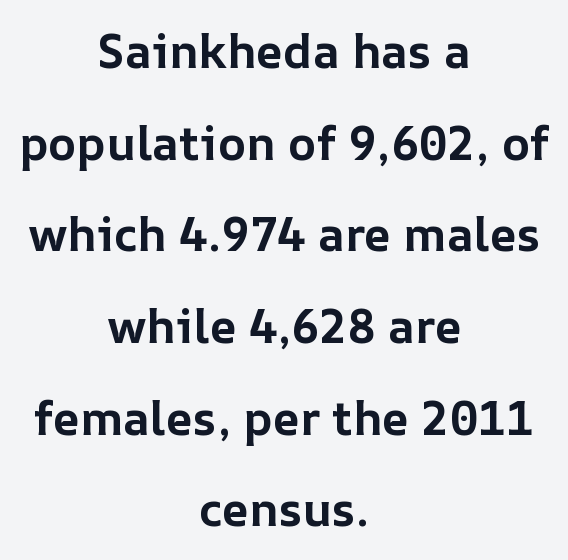
Each new line begins a long way beneath the previous one. Plain, unruled lines of type. Set as a true bold cut, around the 700 mark. This sample has the flowing, uneven cadence of proportional lettering.
